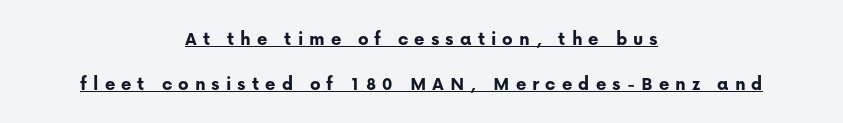
The image shows 20 px bold type, upright; set centered, loose line spacing (2.27x), unusually wide letter spacing (+0.3 em), underlined.
